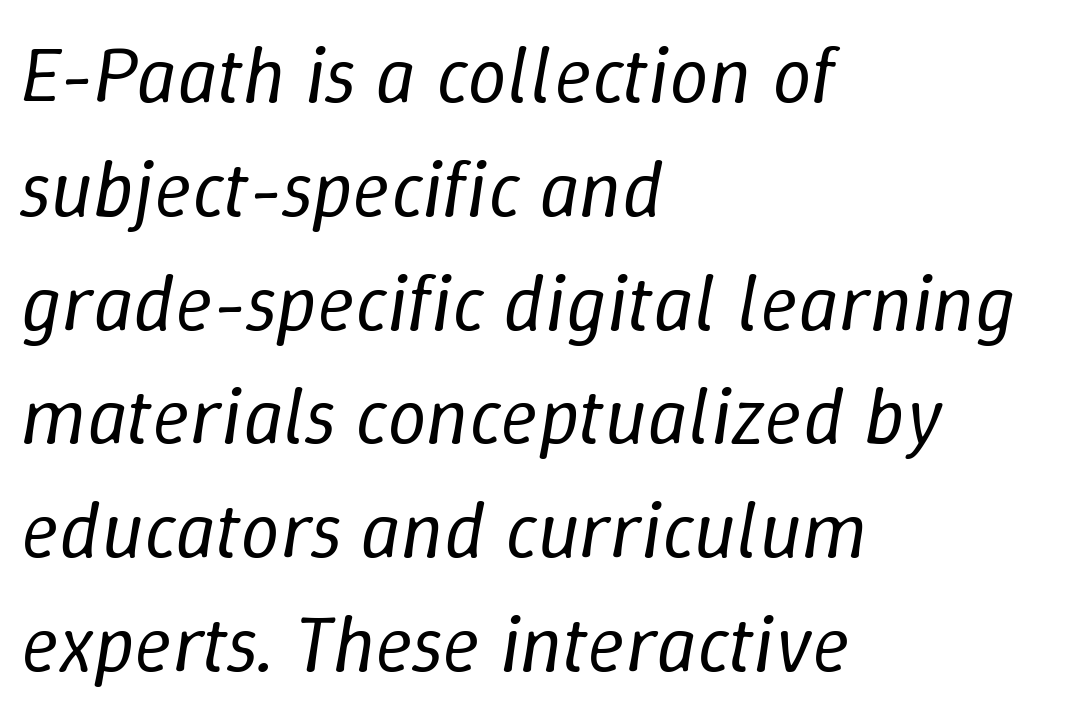
The image shows 79 px regular-weight type, italic (leaning right); set left-aligned, normal line spacing (1.44x), normal letter spacing, not underlined; low stroke contrast and a medium x-height.
